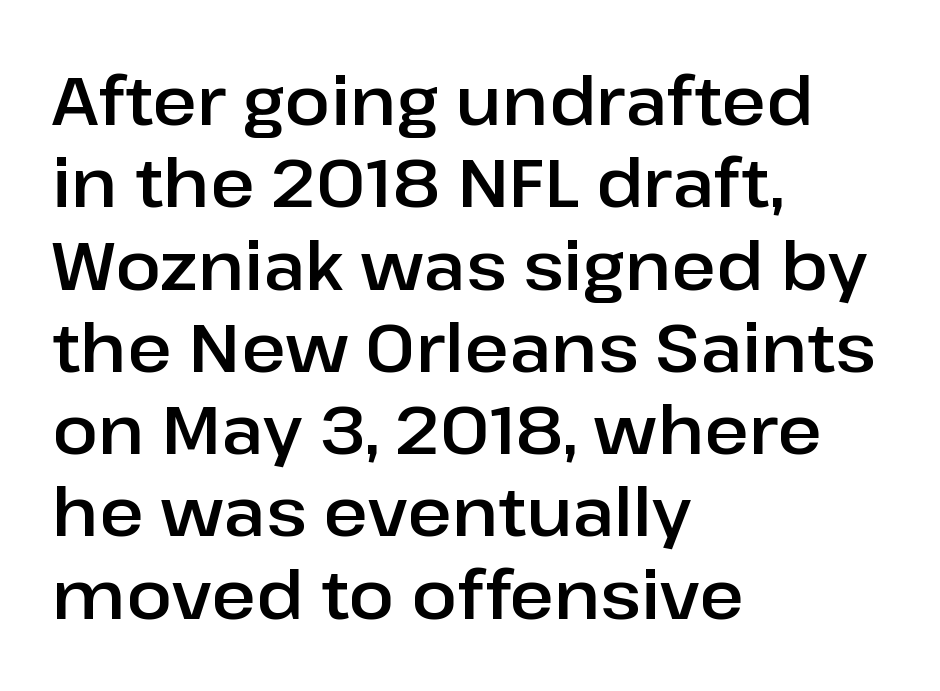
To sum up the face: it is a sans, with no serifs. Typeset ragged right — the left edge is the straight one. Do the characters align in a grid? No, the font is proportional. Default kerning and tracking; the words read as compact shapes.
